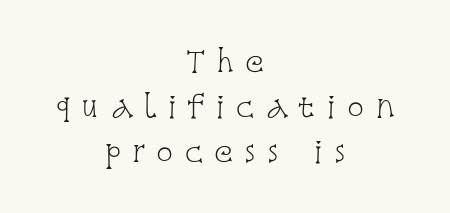
The image shows 28 px light, condensed serif type, upright; set centered, normal line spacing (1.6x), unusually wide letter spacing (+0.4 em), not underlined; low stroke contrast and a large x-height.
